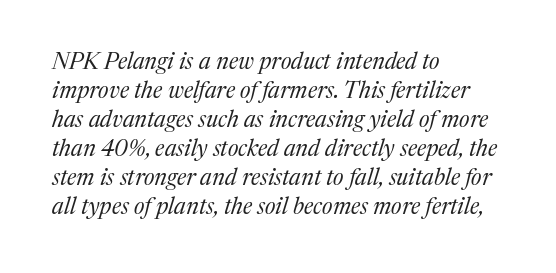
Q: Is the text bold? A: No.
Q: Is the text italic (slanted)? A: Yes, it leans right by about 17 degrees.
Q: Is the text underlined? A: No.
Q: How is the paragraph aligned? A: Left-aligned.
Q: Is the spacing between letters normal or unusually wide? A: Normal.
Q: Is the spacing between lines tight, normal or loose? A: Normal.
